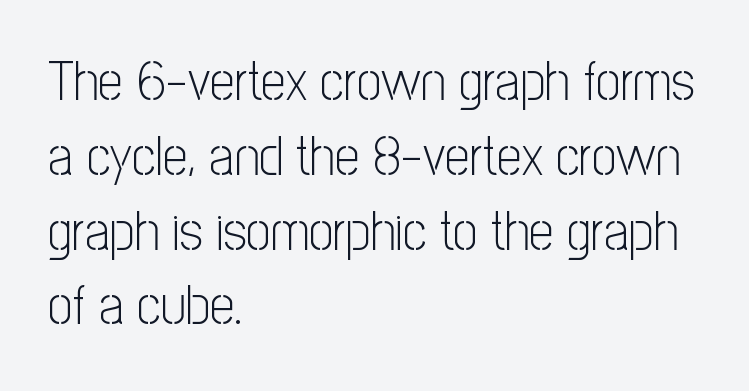
Regarding leading, the lines here are spaced in the standard way. Glyph-to-glyph distance matches everyday printed text. Note: no serifs on the glyphs. The baseline area is clear. This is the regular roman posture of the typeface.
